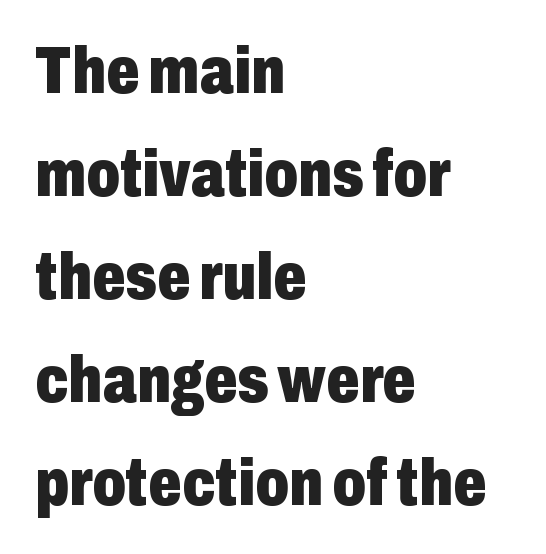
Anything drawn beneath the words? Only blank space. Line spacing here is normal. Look at the stroke-to-counter ratio: heavy, a bold. Words appear dense and cohesive because spacing is normal. The typeface chosen for these lines omits serifs.
